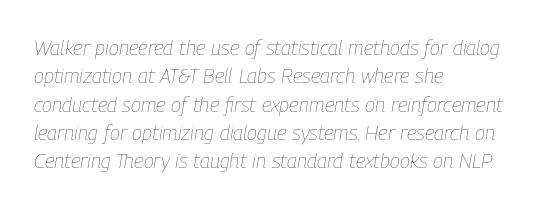
The weight tops out at a normal text grade. Tracking value appears to be zero — textbook default spacing. These lines sit exactly where default settings would place them. Anything drawn beneath the words? Only blank space.
